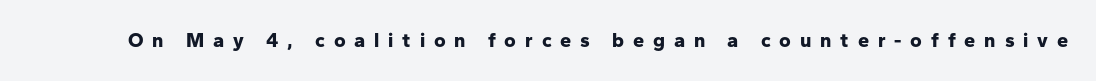
Substantial extra tracking has been applied to these lines. Look at the stroke-to-counter ratio: heavy, a bold. Type without underlining. Notice how the stems are strictly vertical — no italics here.
